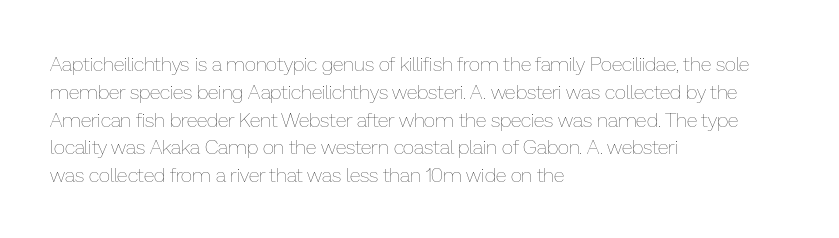
The image shows 20 px text type, upright; set left-aligned, normal line spacing (1.39x), normal letter spacing, not underlined.
